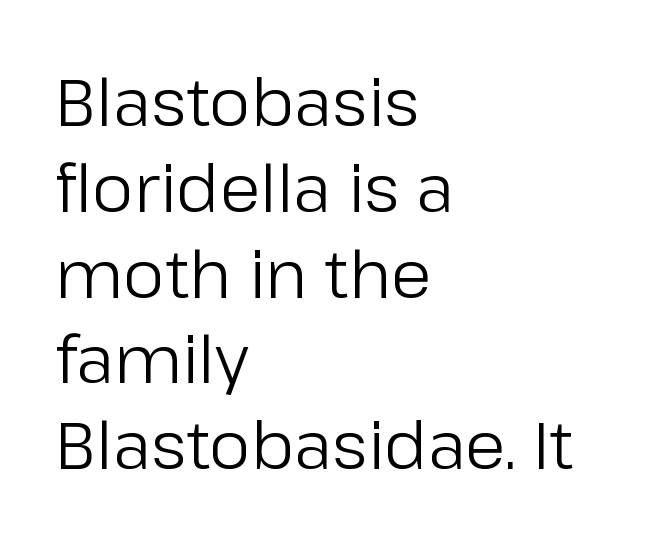
This rendering uses left alignment, leaving the right contour irregular. Rule under the text: the space is simply empty. Each letter keeps its own natural width here, so spacing adapts to shape. Regarding serifs, this sample does without them. A roman cut, with each character standing at attention.
